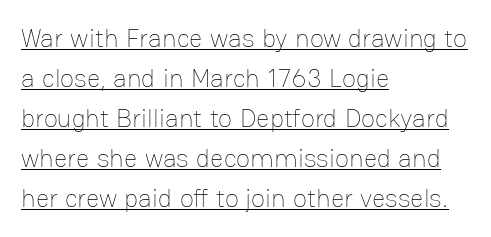
The image shows 26 px text type, upright; set left-aligned, normal line spacing (1.54x), normal letter spacing, underlined.
